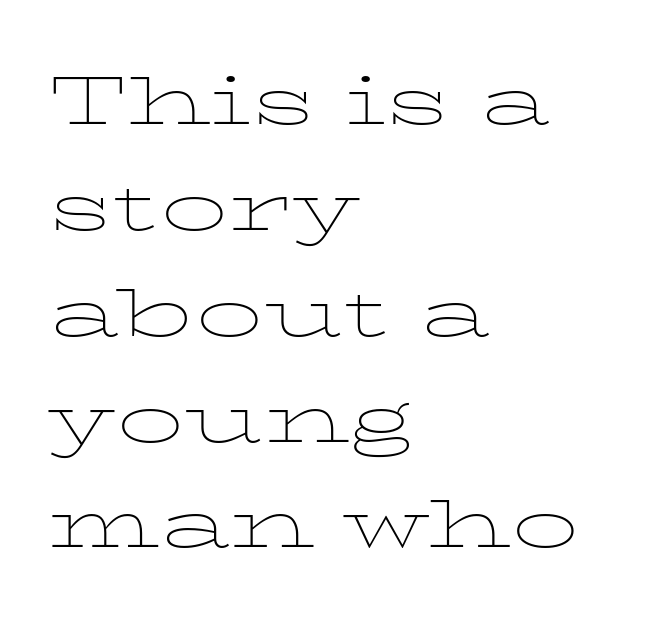
Each stroke keeps to a modest, everyday thickness or less. This rendering employs a face with finishing strokes, i.e., a serif. Vertically, the passage feels balanced, rows spaced as you'd expect. The words here are not underlined. The type sits square on the baseline with zero lean. These lines are set flush left with a ragged right edge.
